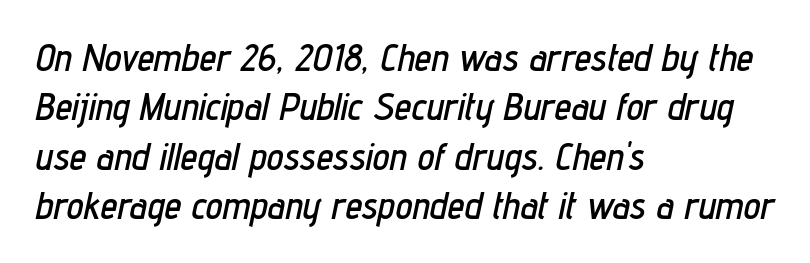
{"italic": "yes", "lean": "right", "slant_degrees": 12, "width": "condensed", "stroke_contrast": "low", "x_height": "medium", "monospaced": "no", "underline": "no", "align": "left", "line_spacing": "normal", "line_spacing_ratio": 1.3, "letter_spacing": "normal", "letter_spacing_em": 0.0, "glyph_px": 38}
